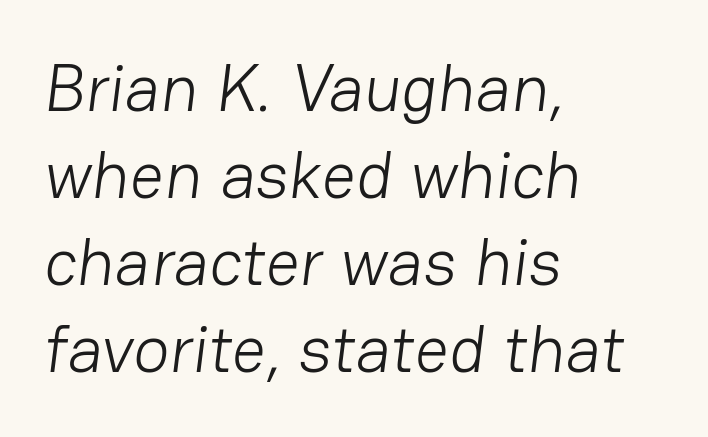
Q: Is the text bold? A: No.
Q: Is the typeface a serif or a sans-serif typeface? A: Sans-serif.
Q: Is the text underlined? A: No.
Q: How is the paragraph aligned? A: Left-aligned.
Q: Is the spacing between letters normal or unusually wide? A: Normal.
Q: Is the spacing between lines tight, normal or loose? A: Normal.
Q: Width (condensed, normal, or wide)? A: Normal.
Q: Stroke contrast? A: Low.
Q: x-height? A: Medium.
Q: Monospaced? A: No.
